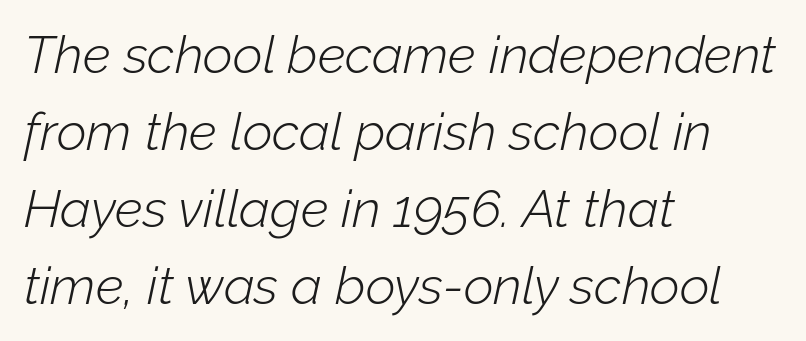
The image shows 52 px light type, italic (leaning right); set left-aligned, normal line spacing (1.48x), normal letter spacing, not underlined; low stroke contrast and a medium x-height.
